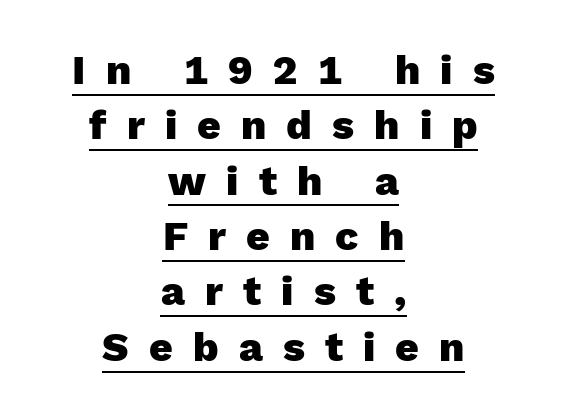
This sample keeps an unexceptional amount of space between lines. The text block is weighted toward neither margin, spreading evenly from the middle. Here the designer chose a conventional face with non-uniform glyph widths. The strokes are fattened all the way to bold. Decoration check: the copy is underlined.
